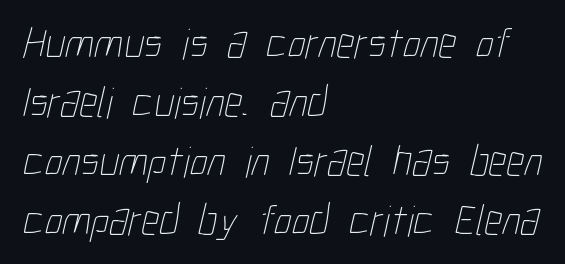
The image shows 44 px thin, condensed type; set left-aligned, normal line spacing (1.34x), normal letter spacing, not underlined; low stroke contrast and a medium x-height.
